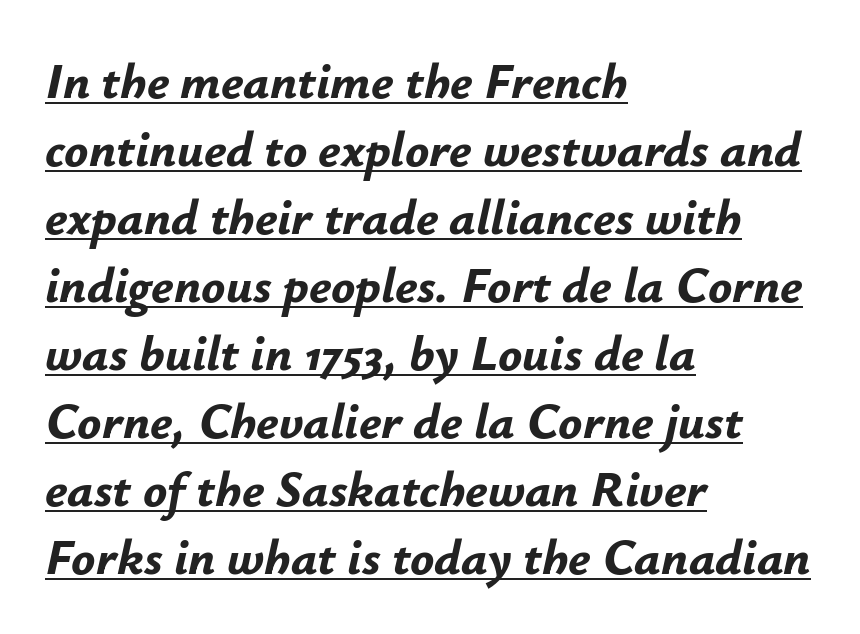
The image shows 50 px bold type, italic (leaning right); set left-aligned, normal line spacing (1.36x), normal letter spacing, underlined; low stroke contrast and a small x-height.
